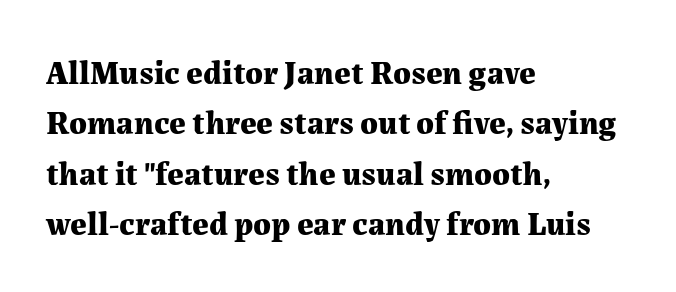
Q: Is the text bold? A: Yes.
Q: Is the text italic (slanted)? A: No, it is upright.
Q: Is the typeface a serif or a sans-serif typeface? A: Serif.
Q: Is the text underlined? A: No.
Q: How is the paragraph aligned? A: Left-aligned.
Q: Is the spacing between letters normal or unusually wide? A: Normal.
Q: Is the spacing between lines tight, normal or loose? A: Normal.
Q: Width (condensed, normal, or wide)? A: Normal.
Q: Stroke contrast? A: Medium.
Q: x-height? A: Medium.
Q: Monospaced? A: No.
